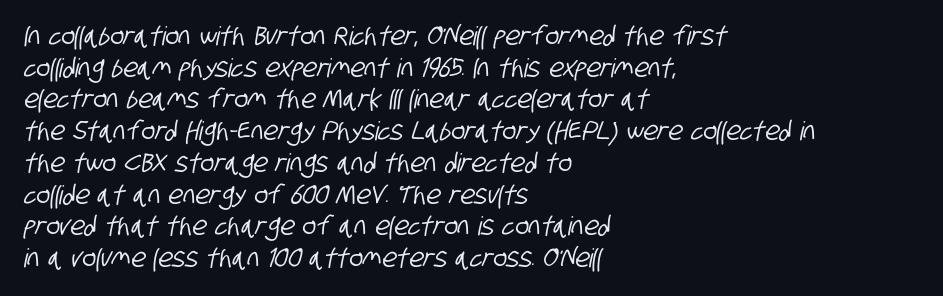
{"underline": "no", "align": "left", "line_spacing_ratio": 1.22, "letter_spacing": "normal", "letter_spacing_em": 0.0, "glyph_px": 26}
